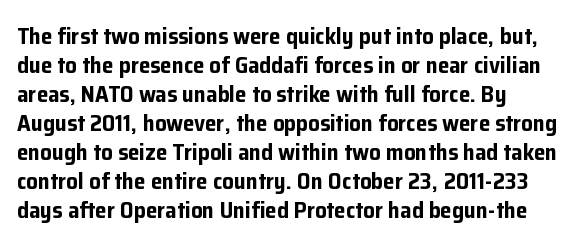
Q: Is the text bold? A: Yes.
Q: Is the text italic (slanted)? A: No, it is upright.
Q: Is the text underlined? A: No.
Q: Is the spacing between letters normal or unusually wide? A: Normal.
Q: Is the spacing between lines tight, normal or loose? A: Normal.
